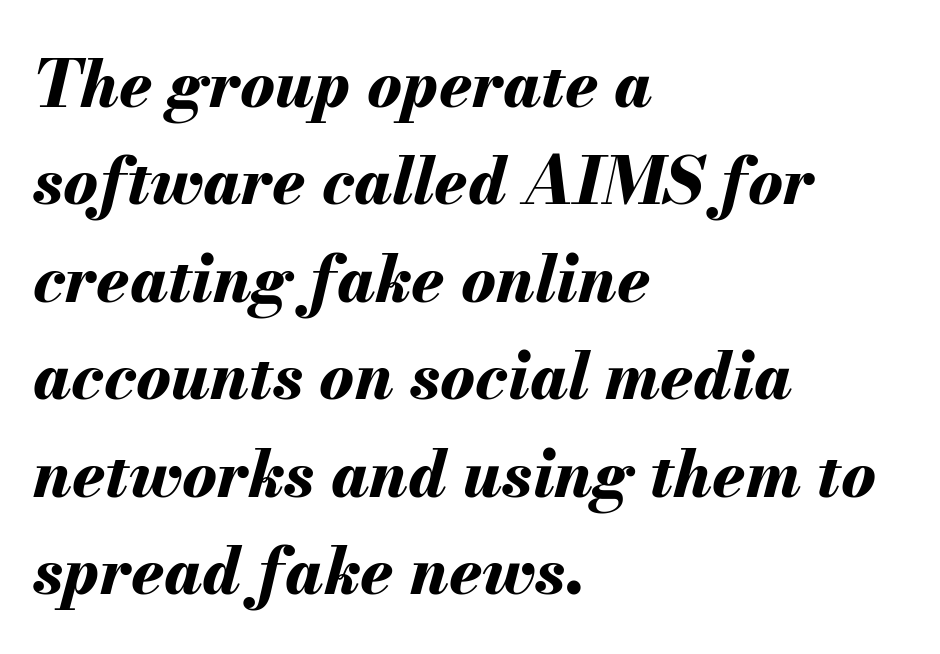
Weight check: bold — yes, fully. Words float on clear page, feet unadorned. Each word holds together tightly as a unit, with standard inter-letter gaps. The line-height multiplier appears to be the usual default. Layout note: lines flush left.
